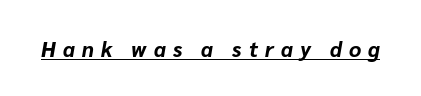
Q: Is the text bold? A: Yes.
Q: Is the text italic (slanted)? A: Yes, it leans right by about 10 degrees.
Q: Is the text underlined? A: Yes.
Q: Is the spacing between letters normal or unusually wide? A: Unusually wide.
